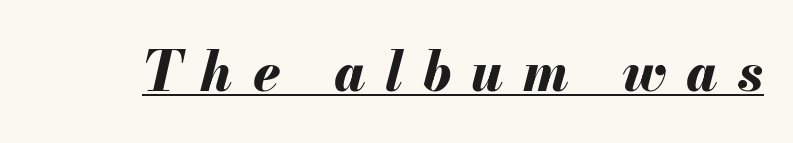
{"italic": "yes", "lean": "right", "slant_degrees": 13, "bold": "yes", "weight": "bold", "width": "normal", "stroke_contrast": "medium", "x_height": "small", "monospaced": "no", "underline": "yes", "letter_spacing": "wide", "letter_spacing_em": 0.37, "glyph_px": 54}
